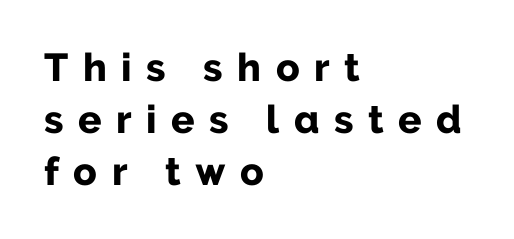
{"serif": "no", "italic": "no", "bold": "yes", "weight": "bold", "width": "normal", "stroke_contrast": "low", "x_height": "medium", "monospaced": "no", "underline": "no", "align": "left", "line_spacing": "normal", "line_spacing_ratio": 1.33, "letter_spacing": "wide", "letter_spacing_em": 0.37, "glyph_px": 39}
